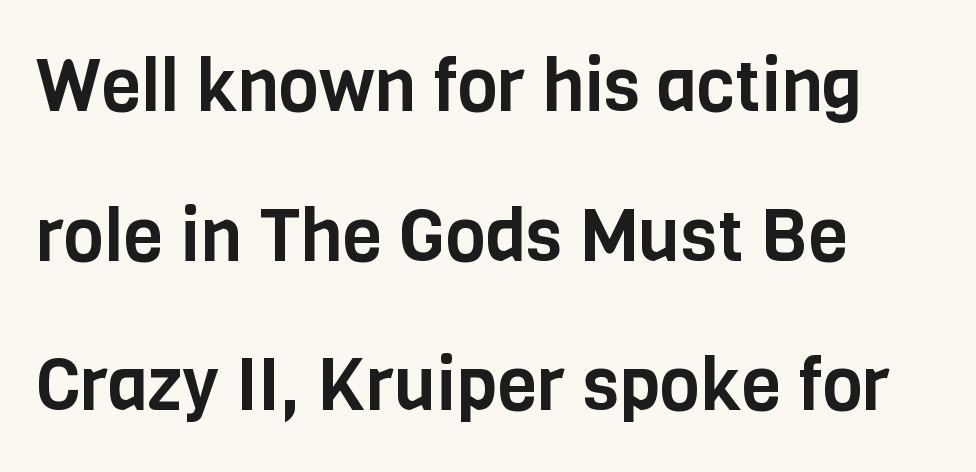
{"serif": "no", "italic": "no", "width": "condensed", "stroke_contrast": "low", "x_height": "large", "monospaced": "no", "underline": "no", "align": "left", "line_spacing": "loose", "line_spacing_ratio": 2.05, "letter_spacing": "normal", "letter_spacing_em": 0.0, "glyph_px": 73}
